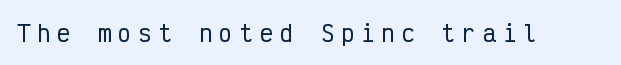
The image shows 22 px text type, upright; set unusually wide letter spacing (+0.32 em), not underlined.
